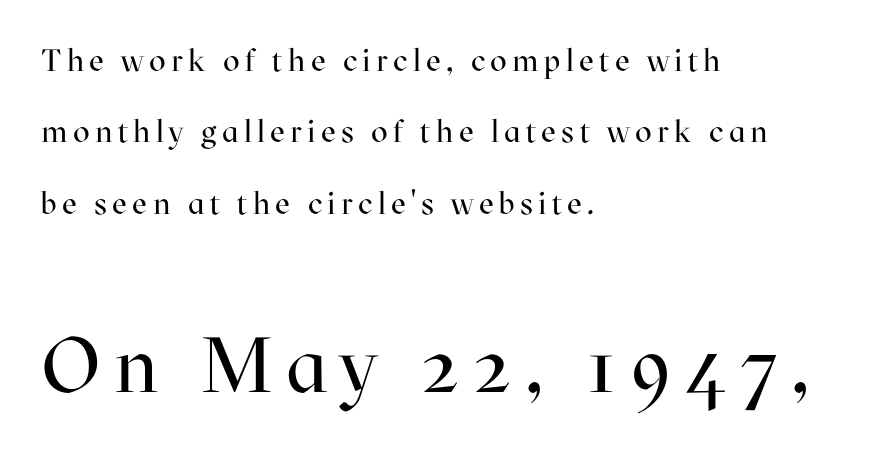
The image shows 78 px regular-weight serif type, upright; set left-aligned, loose line spacing (2.3x), not underlined; the second (bottom) block is 2.52x larger; high stroke contrast and a medium x-height.
